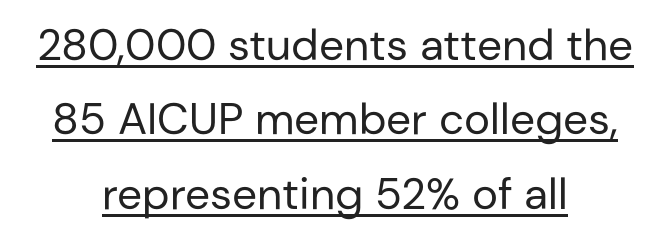
{"serif": "no", "italic": "no", "bold": "no", "weight": "regular", "width": "normal", "stroke_contrast": "low", "x_height": "medium", "monospaced": "no", "underline": "yes", "align": "center", "line_spacing": "normal", "line_spacing_ratio": 1.69, "letter_spacing": "normal", "letter_spacing_em": 0.0, "glyph_px": 44}
